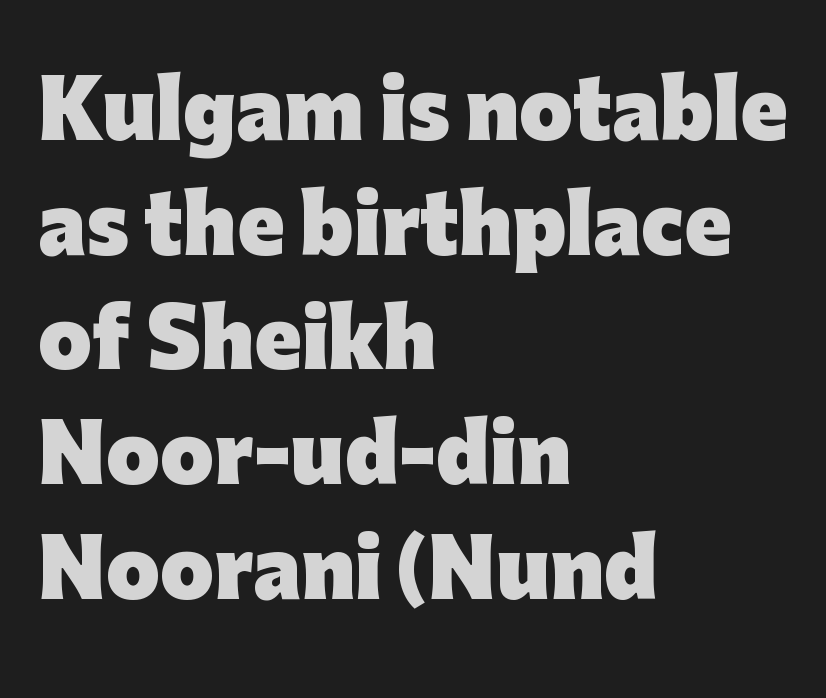
Q: Is the text bold? A: Yes.
Q: Is the text italic (slanted)? A: No, it is upright.
Q: Is the typeface a serif or a sans-serif typeface? A: Sans-serif.
Q: Is the text underlined? A: No.
Q: How is the paragraph aligned? A: Left-aligned.
Q: Is the spacing between letters normal or unusually wide? A: Normal.
Q: Is the spacing between lines tight, normal or loose? A: Normal.
Q: Width (condensed, normal, or wide)? A: Normal.
Q: Stroke contrast? A: Low.
Q: x-height? A: Medium.
Q: Monospaced? A: No.
